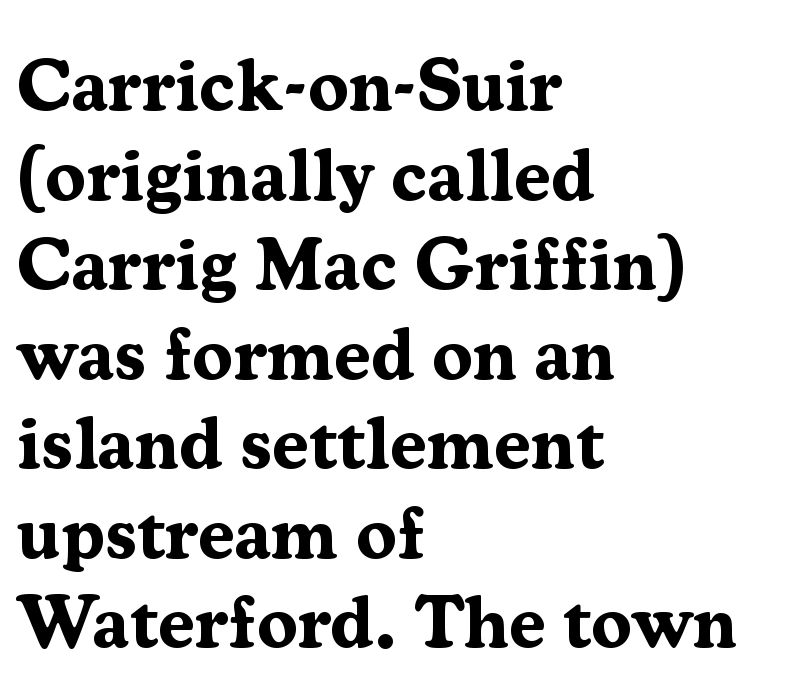
Strokes here are thick enough to call this a true bold. Each row of text sits above clean, open space. Layout note: lines flush left. The letters advance in unequal steps, a hallmark of proportional type.
